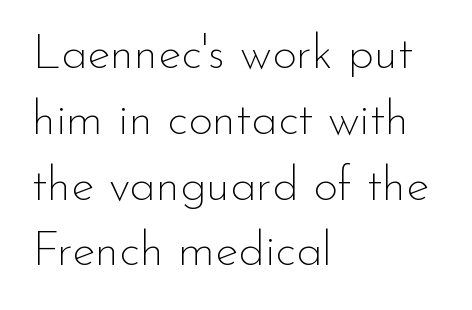
Q: Is the text bold? A: No.
Q: Is the text italic (slanted)? A: No, it is upright.
Q: Is the typeface a serif or a sans-serif typeface? A: Sans-serif.
Q: Is the text underlined? A: No.
Q: How is the paragraph aligned? A: Left-aligned.
Q: Is the spacing between letters normal or unusually wide? A: Normal.
Q: Is the spacing between lines tight, normal or loose? A: Normal.
Q: Width (condensed, normal, or wide)? A: Normal.
Q: Stroke contrast? A: Low.
Q: x-height? A: Small.
Q: Monospaced? A: No.
